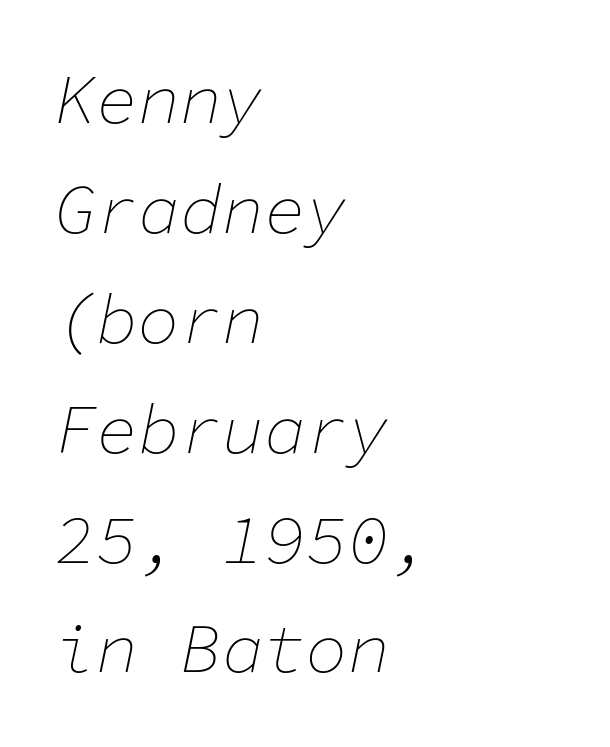
Q: Is the text bold? A: No.
Q: Is the text italic (slanted)? A: Yes, it leans right by about 11 degrees.
Q: Is the text underlined? A: No.
Q: How is the paragraph aligned? A: Left-aligned.
Q: Is the spacing between letters normal or unusually wide? A: Normal.
Q: Is the spacing between lines tight, normal or loose? A: Normal.
Q: Width (condensed, normal, or wide)? A: Normal.
Q: Stroke contrast? A: Low.
Q: x-height? A: Medium.
Q: Monospaced? A: Yes.
